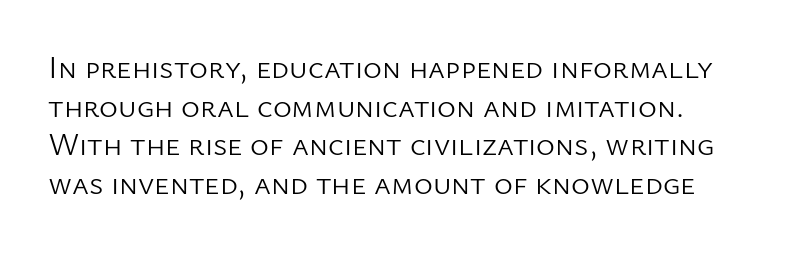
Q: Is the text bold? A: No.
Q: Is the text italic (slanted)? A: No, it is upright.
Q: Is the typeface a serif or a sans-serif typeface? A: Sans-serif.
Q: Is the text underlined? A: No.
Q: How is the paragraph aligned? A: Left-aligned.
Q: Is the spacing between letters normal or unusually wide? A: Normal.
Q: Width (condensed, normal, or wide)? A: Normal.
Q: Stroke contrast? A: Low.
Q: x-height? A: Medium.
Q: Monospaced? A: No.
